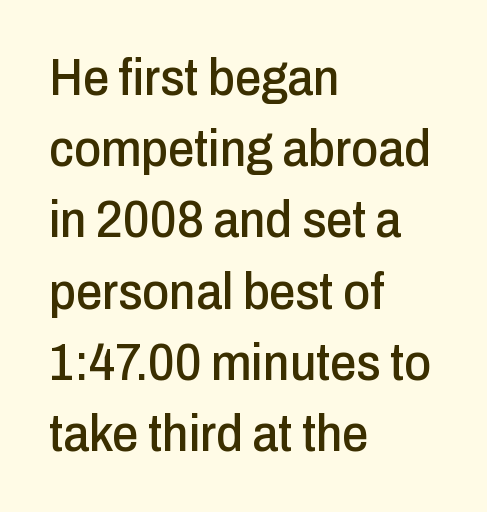
The image shows 52 px condensed sans-serif type, upright; set left-aligned, normal line spacing (1.37x), normal letter spacing, not underlined; low stroke contrast and a medium x-height.
